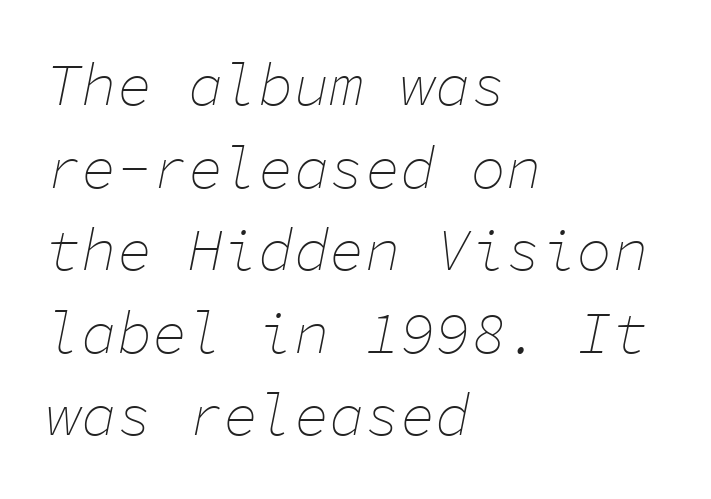
{"italic": "yes", "lean": "right", "slant_degrees": 11, "bold": "no", "weight": "thin", "width": "normal", "stroke_contrast": "low", "x_height": "medium", "monospaced": "yes", "underline": "no", "align": "left", "line_spacing": "normal", "line_spacing_ratio": 1.4, "letter_spacing": "normal", "letter_spacing_em": 0.0, "glyph_px": 59}
